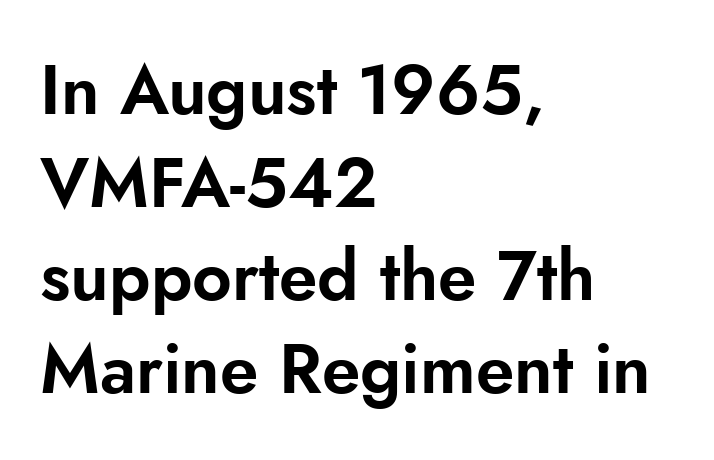
A normal amount of white space separates one row of letters from the next. You could not count columns in this text — the font is proportionally spaced. Type without underlining. Characters follow at the spacing the type designer built in.
